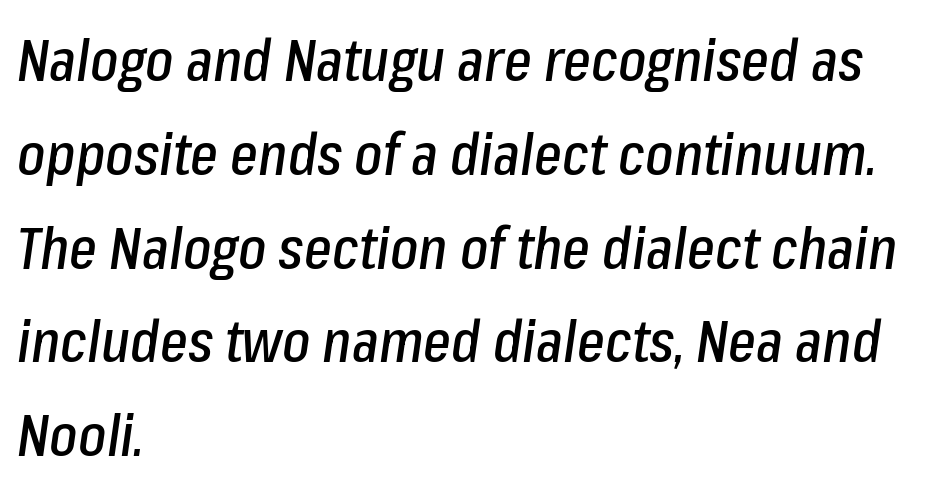
This sample has the flowing, uneven cadence of proportional lettering. Posture: slanted. Tracking here is standard; glyphs follow each other at the usual distance. Decoration check: the copy has no underline. Rows of type keep a routine distance in the vertical direction.
